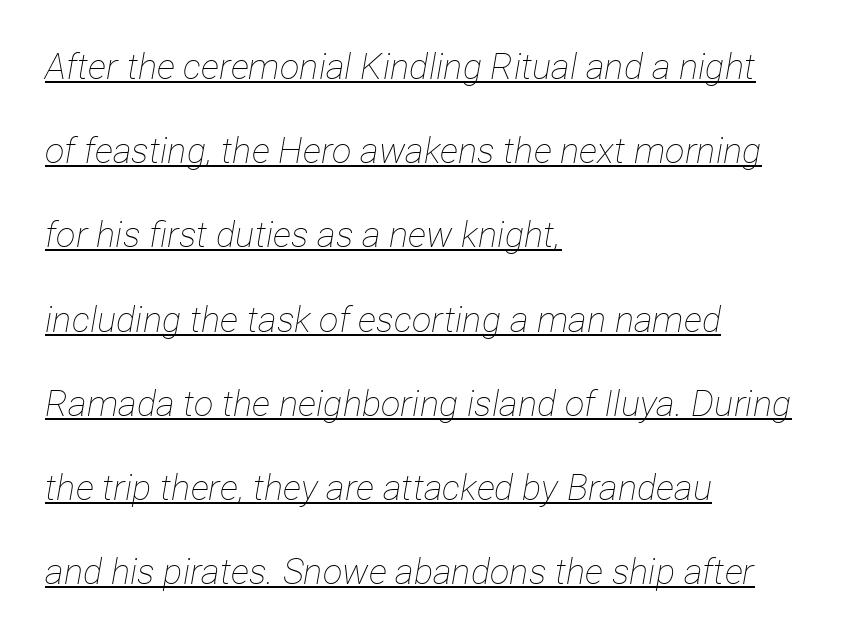
Q: Is the text bold? A: No.
Q: Is the text italic (slanted)? A: Yes, it leans right by about 12 degrees.
Q: Is the text underlined? A: Yes.
Q: How is the paragraph aligned? A: Left-aligned.
Q: Is the spacing between letters normal or unusually wide? A: Normal.
Q: Is the spacing between lines tight, normal or loose? A: Loose.
Q: Width (condensed, normal, or wide)? A: Condensed.
Q: Stroke contrast? A: Low.
Q: x-height? A: Medium.
Q: Monospaced? A: No.
